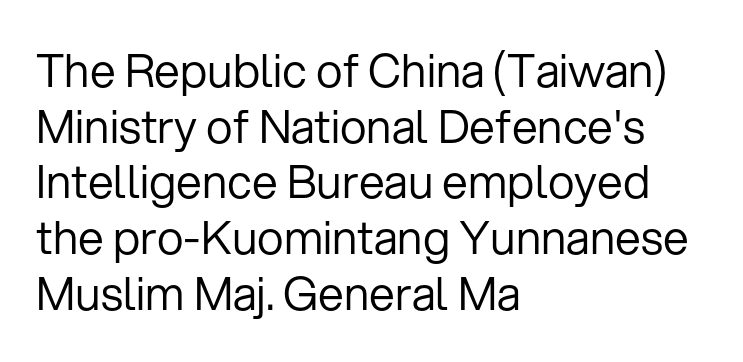
Q: Is the text bold? A: No.
Q: Is the text italic (slanted)? A: No, it is upright.
Q: Is the typeface a serif or a sans-serif typeface? A: Sans-serif.
Q: Is the text underlined? A: No.
Q: How is the paragraph aligned? A: Left-aligned.
Q: Is the spacing between letters normal or unusually wide? A: Normal.
Q: Width (condensed, normal, or wide)? A: Normal.
Q: Stroke contrast? A: Low.
Q: x-height? A: Medium.
Q: Monospaced? A: No.
